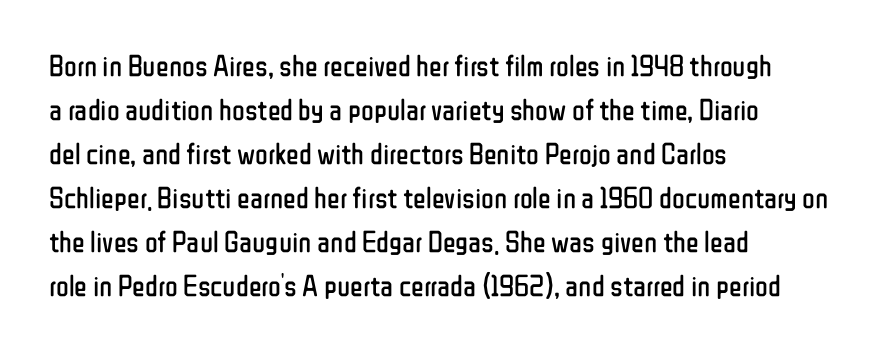
The image shows 30 px regular-weight, condensed sans-serif type, upright; set left-aligned, normal line spacing (1.47x), normal letter spacing, not underlined; low stroke contrast and a medium x-height.
